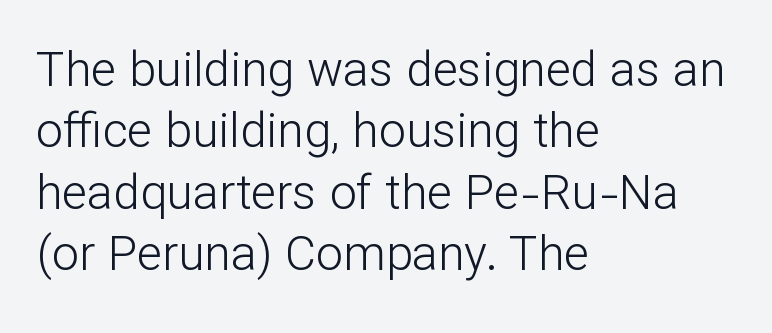
If you measured baseline to baseline, you'd find a middling distance. Posture: vertical. Think standard paragraph weight, or any step lighter than that. Layout note: lines flush left.
